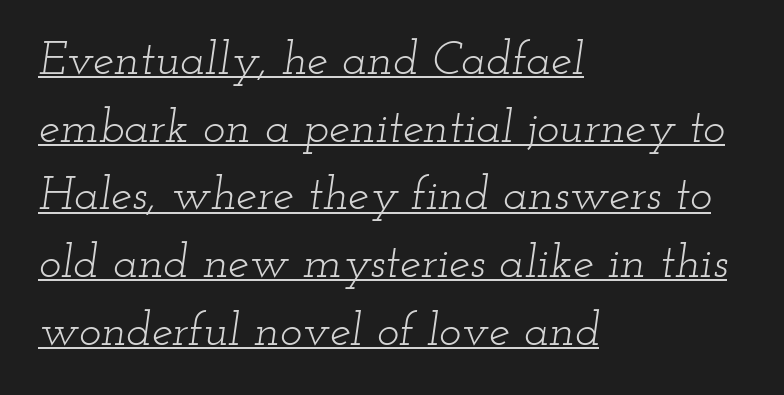
{"serif": "yes", "italic": "yes", "lean": "right", "slant_degrees": 12, "bold": "no", "weight": "light", "width": "wide", "stroke_contrast": "low", "x_height": "small", "monospaced": "no", "underline": "yes", "align": "left", "line_spacing": "normal", "line_spacing_ratio": 1.44, "letter_spacing": "normal", "letter_spacing_em": 0.0, "glyph_px": 47}
